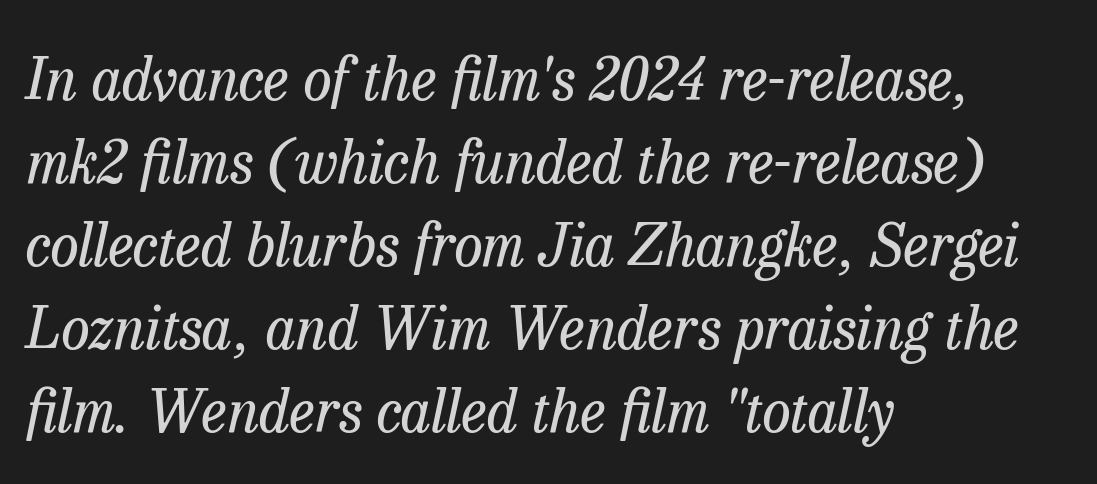
The image shows 58 px regular-weight serif type, italic (leaning right); set left-aligned, normal line spacing (1.43x), normal letter spacing, not underlined; low stroke contrast and a medium x-height.
